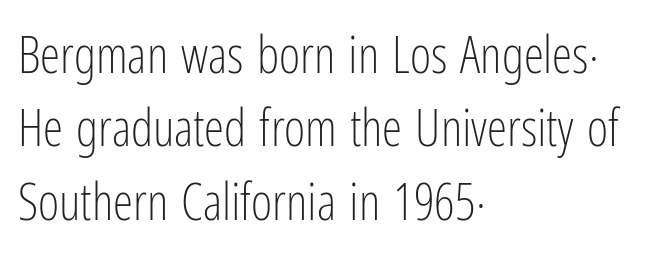
{"serif": "no", "italic": "no", "bold": "no", "weight": "light", "width": "condensed", "stroke_contrast": "low", "x_height": "medium", "monospaced": "no", "underline": "no", "align": "left", "line_spacing": "normal", "line_spacing_ratio": 1.44, "letter_spacing": "normal", "letter_spacing_em": 0.0, "glyph_px": 51}
